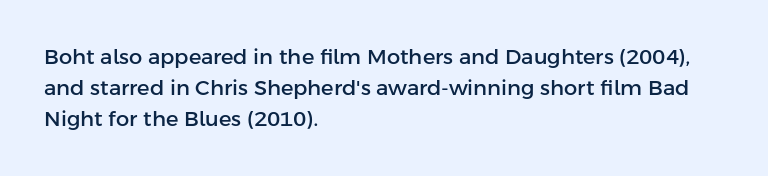
The image shows 21 px text type, upright; set left-aligned, normal line spacing (1.48x), normal letter spacing, not underlined.
